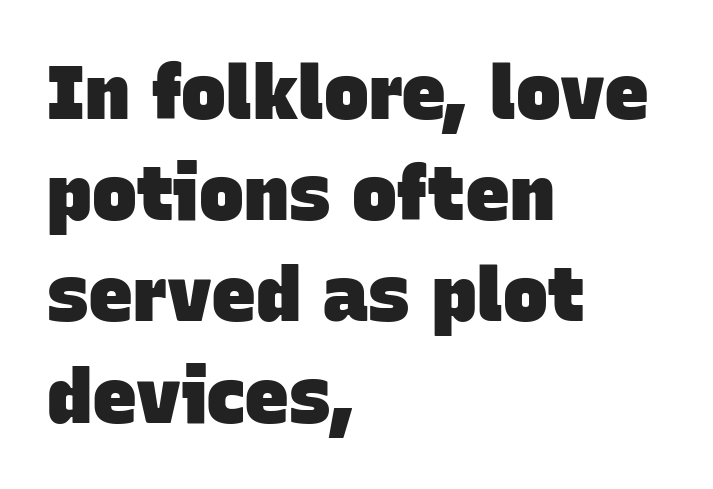
Observe the ordinary spacing: letters are neighbours, not strangers. Check under the words: just untouched page. The face used here is proportionally spaced, like ordinary book or web type. Every letter is thick-stroked: bold, no question. Caption: multi-line text, flush left, ragged right.
